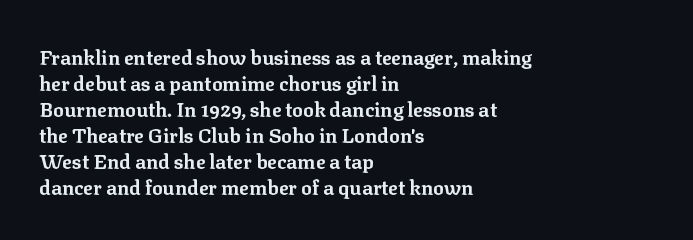
The lettering holds an erect, upright posture throughout. The text block is weighted toward the left margin, trailing off unevenly rightward. The strokes are fattened all the way to bold. Bare-footed words on every line.
